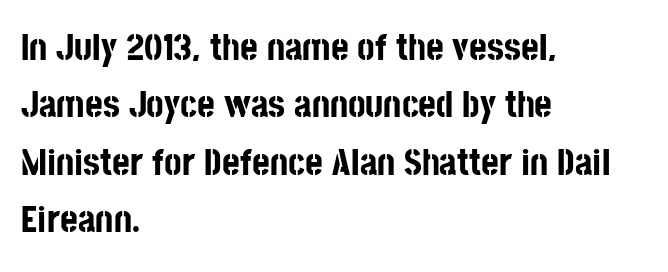
This rendering features lettering with no underline. Is there any slant? The stems are plumb. The face used here is rendered with its standard letterfit. This sample uses a sans-serif face. Typographic density is high because the face is bold.
